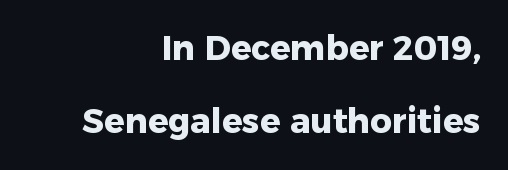
Line endings align vertically; line beginnings do not. A roman cut, with each character standing at attention. Thick stems and heavy bowls — unmistakably bold. Varying glyph widths throughout — classic text-font behaviour.
